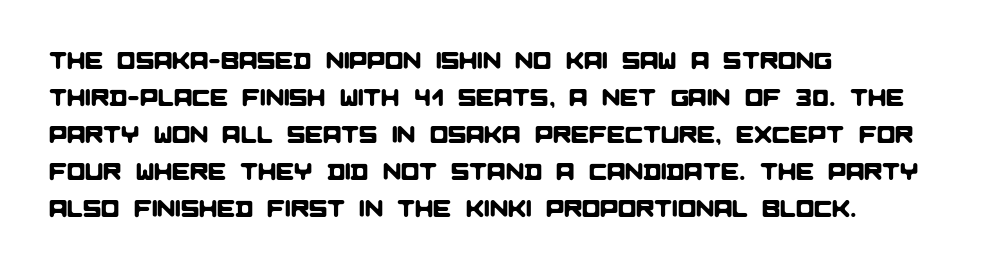
The space beneath each line is pristine and unruled. Nobody touched the tracking dial on this one. One-word summary of the alignment: left. The vertical gap from one line to the next is medium.
